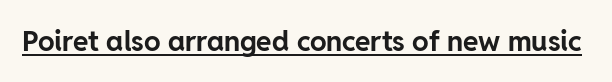
{"serif": "no", "italic": "no", "bold": "yes", "weight": "bold", "width": "normal", "stroke_contrast": "low", "x_height": "medium", "monospaced": "no", "underline": "yes", "letter_spacing": "normal", "letter_spacing_em": 0.0, "glyph_px": 28}
